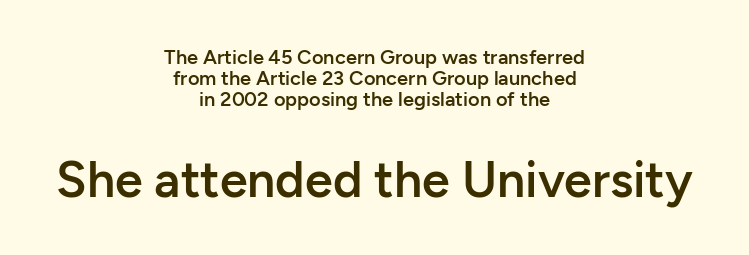
The image shows 50 px semibold sans-serif type, upright; set centered, tight line spacing (1.06x), normal letter spacing, not underlined; the second (bottom) block is 2.5x larger; low stroke contrast and a medium x-height.
